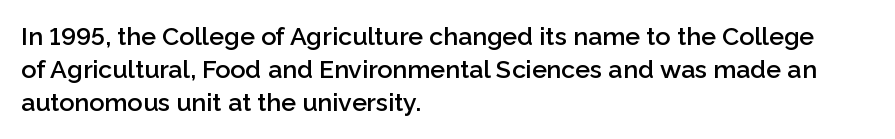
Which margin do the lines hug? The left one — the right edge is uneven. The space beneath each line is pristine and unruled. The line texture is even and compact thanks to regular tracking. Line spacing here is normal. The face used here is a semibold: visibly heavier than regular, lighter than bold.
